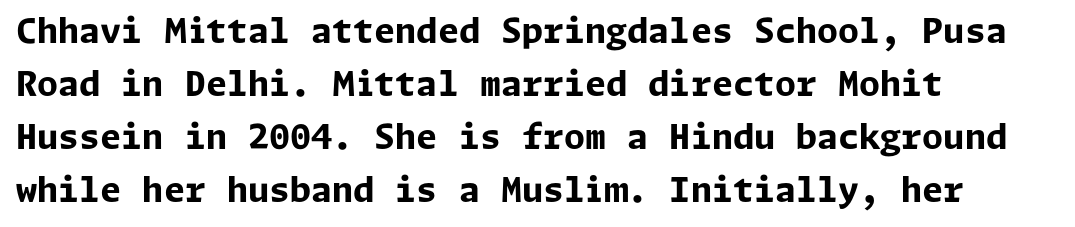
{"serif": "no", "italic": "no", "bold": "yes", "weight": "bold", "width": "normal", "stroke_contrast": "low", "x_height": "medium", "underline": "no", "align": "left", "line_spacing": "normal", "line_spacing_ratio": 1.56, "letter_spacing": "normal", "letter_spacing_em": 0.0, "glyph_px": 34}
